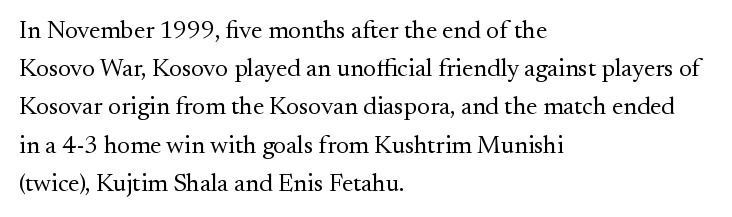
The image shows 25 px text type, upright; set left-aligned, normal line spacing (1.53x), normal letter spacing, not underlined.
